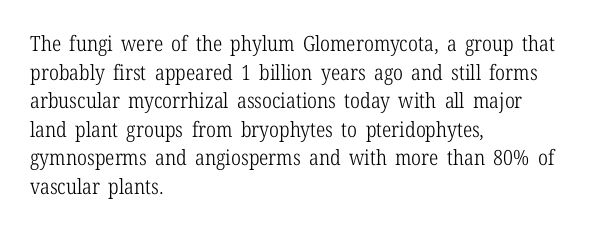
{"italic": "no", "bold": "no", "underline": "no", "align": "left", "line_spacing": "normal", "line_spacing_ratio": 1.36, "letter_spacing": "normal", "letter_spacing_em": 0.0, "glyph_px": 21}
